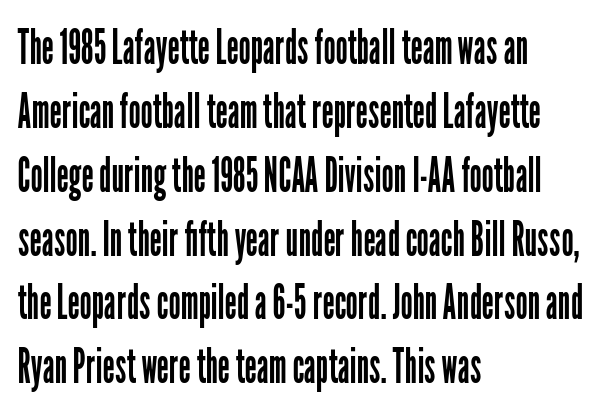
Does extra space separate the letters? No, they use regular spacing. Each stroke keeps to a modest, everyday thickness or less. The rendering uses natural spacing where letterforms have individual widths. Does the copy run flush right? No — it runs flush left. Descenders are the only things crossing below the line. Nope, no serifs anywhere on these letters.
